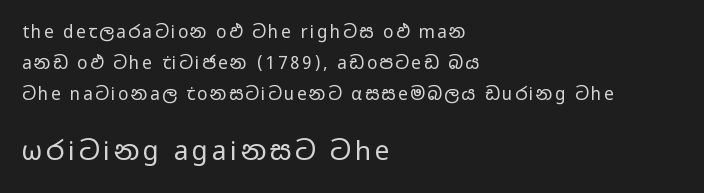
Line beginnings align vertically; line endings do not. A clean baseline with only descenders dipping below it. The designer gave the closing block more size than the opening block. Style check: upright. Think standard paragraph weight, or any step lighter than that.
